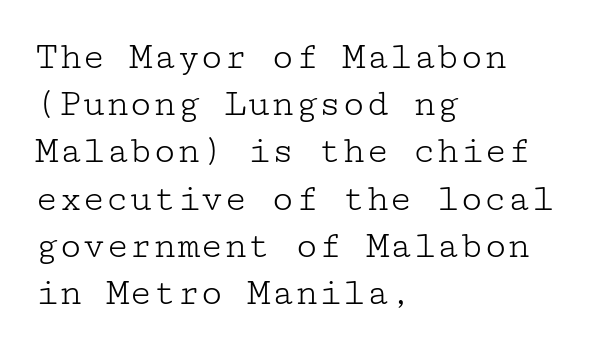
The image shows 39 px light, wide serif type, upright; set left-aligned, line spacing 1.21x, normal letter spacing, not underlined; low stroke contrast and a medium x-height.
